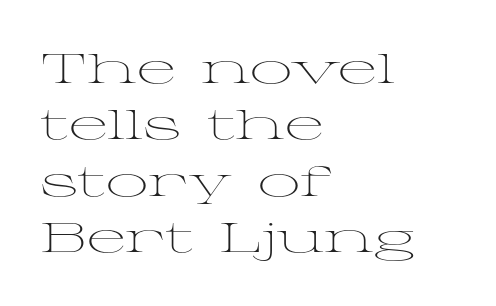
{"serif": "yes", "italic": "no", "bold": "no", "weight": "light", "width": "wide", "stroke_contrast": "medium", "x_height": "medium", "monospaced": "no", "underline": "no", "align": "left", "line_spacing": "normal", "line_spacing_ratio": 1.34, "letter_spacing": "normal", "letter_spacing_em": 0.0, "glyph_px": 42}
